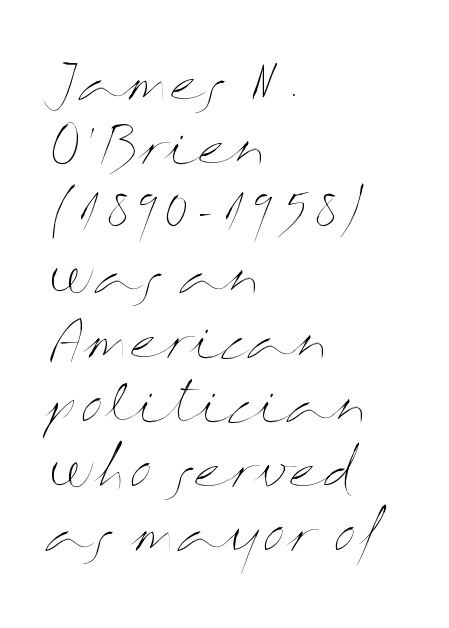
Q: Is the text bold? A: No.
Q: Is the text italic (slanted)? A: Yes.
Q: Is the text underlined? A: No.
Q: How is the paragraph aligned? A: Left-aligned.
Q: Is the spacing between letters normal or unusually wide? A: Normal.
Q: Width (condensed, normal, or wide)? A: Wide.
Q: Stroke contrast? A: Medium.
Q: x-height? A: Medium.
Q: Monospaced? A: No.
